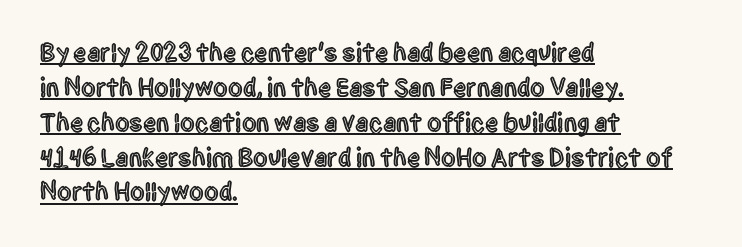
Q: Is the text italic (slanted)? A: No, it is upright.
Q: Is the text underlined? A: Yes.
Q: How is the paragraph aligned? A: Left-aligned.
Q: Is the spacing between letters normal or unusually wide? A: Normal.
Q: Is the spacing between lines tight, normal or loose? A: Normal.
